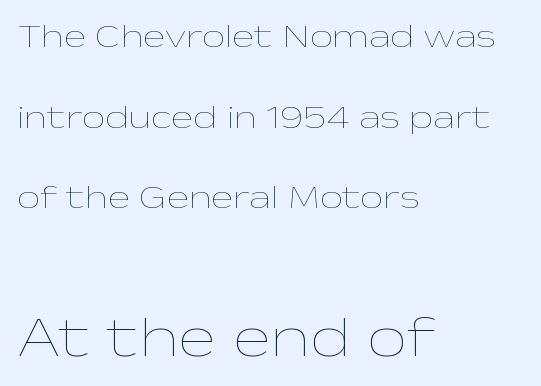
Q: Is the text bold? A: No.
Q: Is the text italic (slanted)? A: No, it is upright.
Q: Is the text underlined? A: No.
Q: How is the paragraph aligned? A: Left-aligned.
Q: Is the spacing between letters normal or unusually wide? A: Normal.
Q: Is the spacing between lines tight, normal or loose? A: Loose.
Q: Which block of text is set in a larger size, the first (top) or the second (bottom)? A: The second (bottom) one.
Q: Width (condensed, normal, or wide)? A: Wide.
Q: Stroke contrast? A: Low.
Q: x-height? A: Medium.
Q: Monospaced? A: No.
